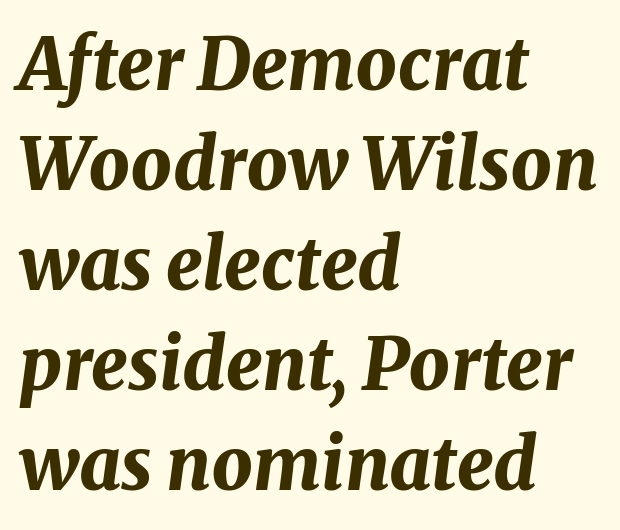
The image shows 72 px bold type, italic (leaning right); set left-aligned, normal line spacing (1.39x), normal letter spacing, not underlined; medium stroke contrast and a medium x-height.
